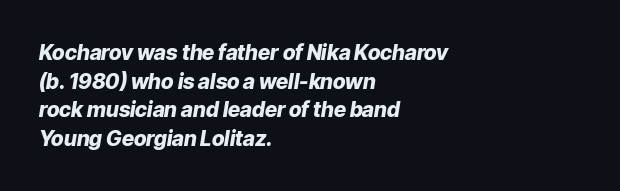
The image shows 21 px bold type, italic (leaning right); set left-aligned, normal line spacing (1.36x), normal letter spacing, not underlined.
